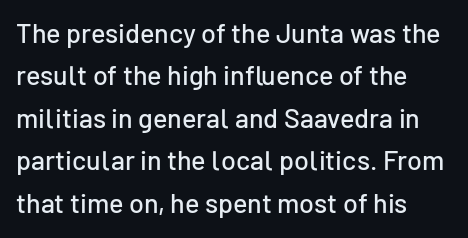
Q: Is the text italic (slanted)? A: No, it is upright.
Q: Is the text underlined? A: No.
Q: How is the paragraph aligned? A: Left-aligned.
Q: Is the spacing between letters normal or unusually wide? A: Normal.
Q: Is the spacing between lines tight, normal or loose? A: Normal.
